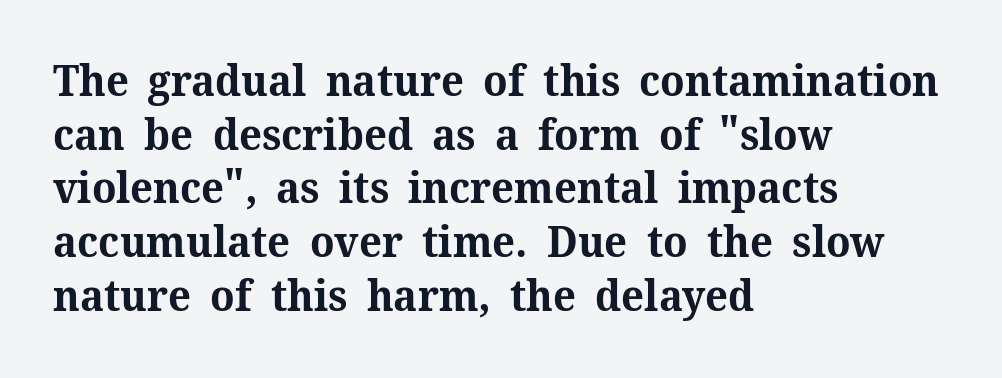
Q: Is the text bold? A: Yes.
Q: Is the text italic (slanted)? A: No, it is upright.
Q: Is the typeface a serif or a sans-serif typeface? A: Serif.
Q: Is the text underlined? A: No.
Q: How is the paragraph aligned? A: Left-aligned.
Q: Is the spacing between letters normal or unusually wide? A: Normal.
Q: Is the spacing between lines tight, normal or loose? A: Normal.
Q: Width (condensed, normal, or wide)? A: Normal.
Q: Stroke contrast? A: Medium.
Q: x-height? A: Medium.
Q: Monospaced? A: No.
